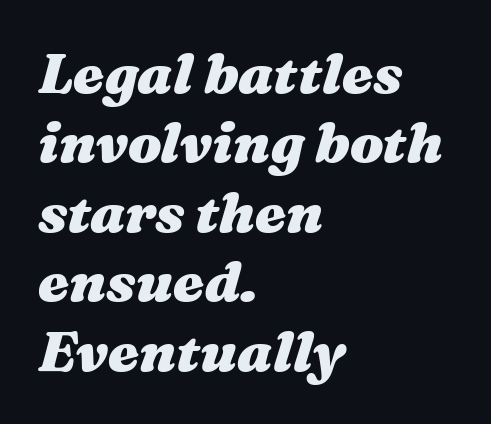
The image shows 56 px heavy, wide type, italic (leaning right); set left-aligned, line spacing 1.24x, normal letter spacing, not underlined; medium stroke contrast and a medium x-height.
